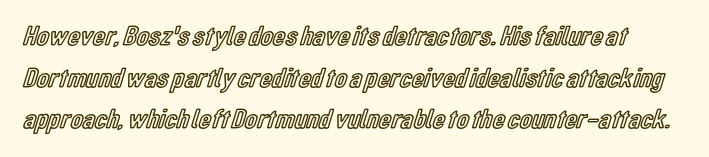
Q: Is the text italic (slanted)? A: Yes.
Q: Is the text underlined? A: No.
Q: Is the spacing between letters normal or unusually wide? A: Normal.
Q: Is the spacing between lines tight, normal or loose? A: Normal.
Q: Width (condensed, normal, or wide)? A: Condensed.
Q: x-height? A: Medium.
Q: Monospaced? A: No.
